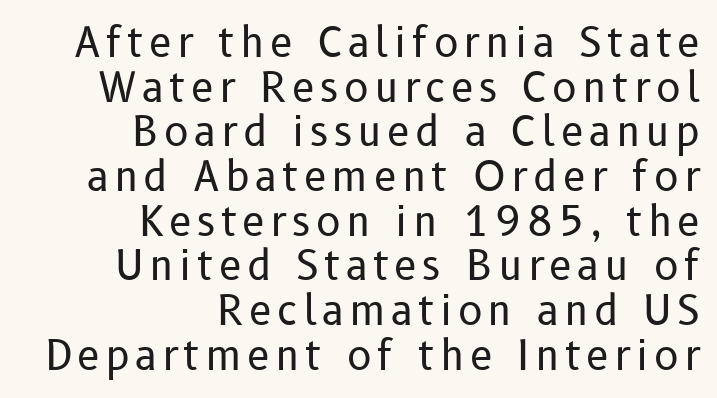
Q: Is the text bold? A: No.
Q: Is the text italic (slanted)? A: No, it is upright.
Q: Is the typeface a serif or a sans-serif typeface? A: Sans-serif.
Q: Is the text underlined? A: No.
Q: How is the paragraph aligned? A: Right-aligned.
Q: Is the spacing between lines tight, normal or loose? A: Tight.
Q: Width (condensed, normal, or wide)? A: Normal.
Q: Stroke contrast? A: Low.
Q: x-height? A: Medium.
Q: Monospaced? A: No.
